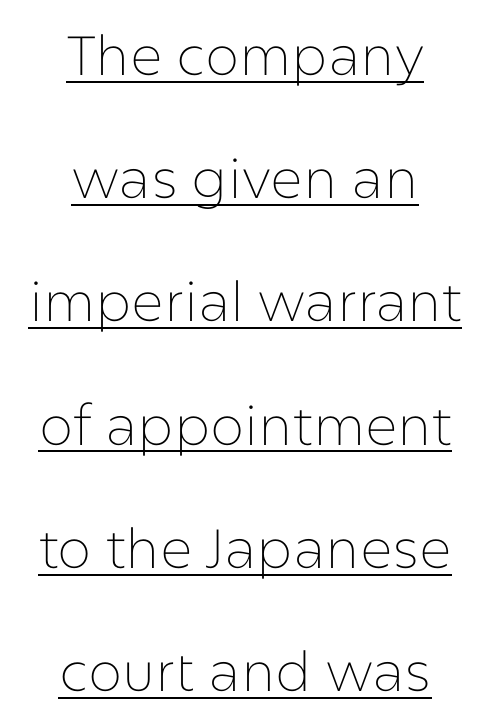
The image shows 55 px thin sans-serif type, upright; set centered, loose line spacing (2.24x), normal letter spacing, underlined; low stroke contrast and a medium x-height.
